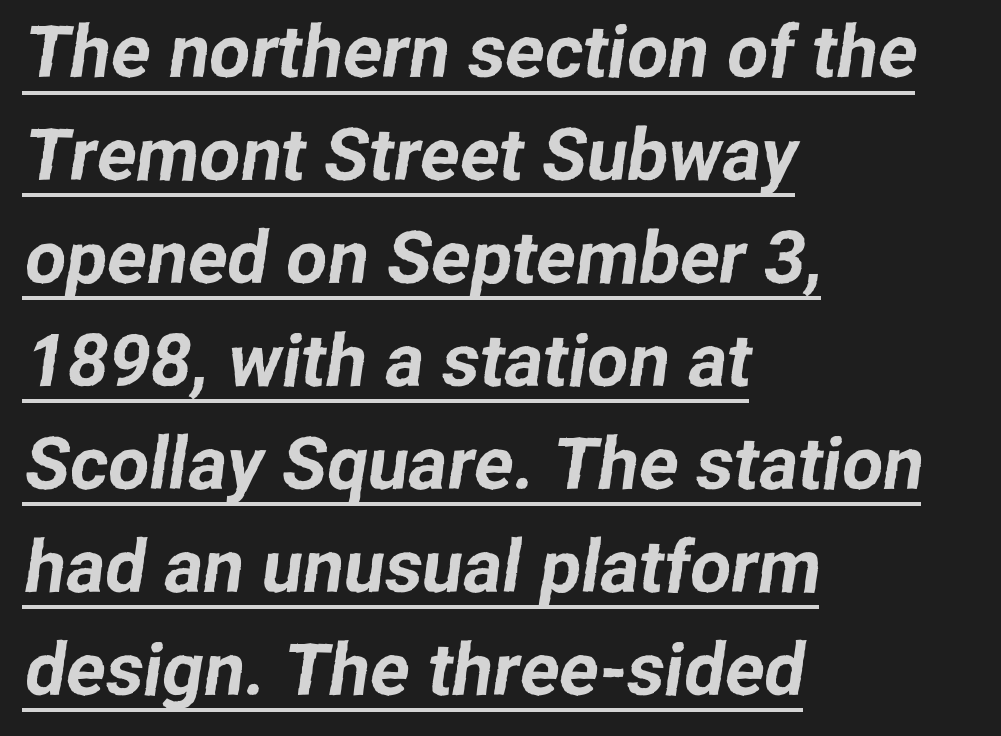
Q: Is the typeface a serif or a sans-serif typeface? A: Sans-serif.
Q: Is the text underlined? A: Yes.
Q: How is the paragraph aligned? A: Left-aligned.
Q: Is the spacing between letters normal or unusually wide? A: Normal.
Q: Is the spacing between lines tight, normal or loose? A: Normal.
Q: Width (condensed, normal, or wide)? A: Normal.
Q: Stroke contrast? A: Low.
Q: x-height? A: Medium.
Q: Monospaced? A: No.
